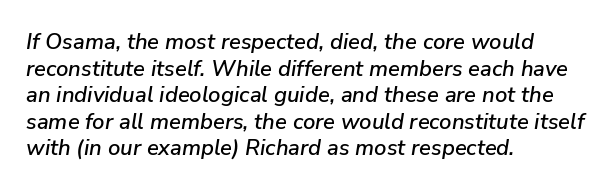
The image shows 22 px text type, italic (leaning right); set left-aligned, line spacing 1.21x, normal letter spacing, not underlined.
